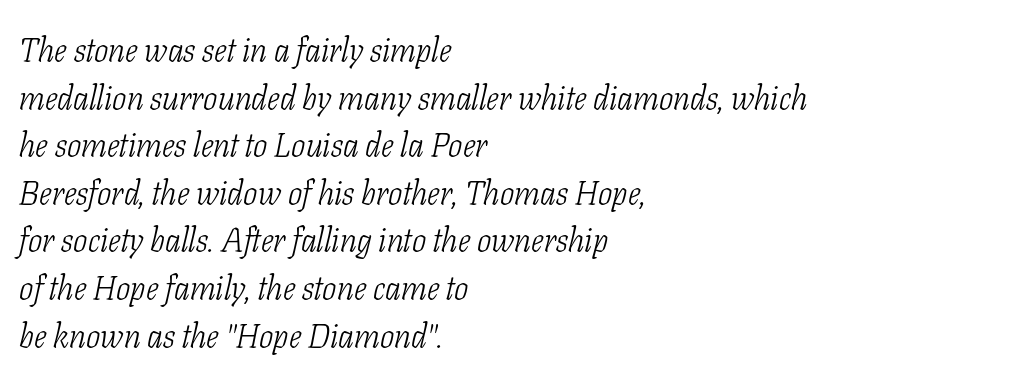
{"serif": "yes", "italic": "yes", "lean": "right", "slant_degrees": 11, "bold": "no", "weight": "light", "width": "condensed", "stroke_contrast": "low", "x_height": "medium", "monospaced": "no", "underline": "no", "align": "left", "line_spacing": "normal", "line_spacing_ratio": 1.4, "letter_spacing": "normal", "letter_spacing_em": 0.0, "glyph_px": 34}
